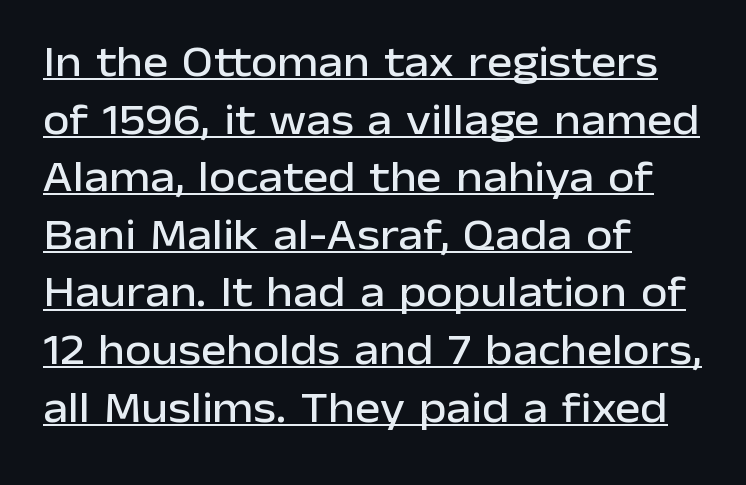
{"serif": "no", "italic": "no", "width": "normal", "stroke_contrast": "low", "x_height": "medium", "monospaced": "no", "underline": "yes", "align": "left", "line_spacing": "normal", "line_spacing_ratio": 1.34, "letter_spacing": "normal", "letter_spacing_em": 0.0, "glyph_px": 43}
